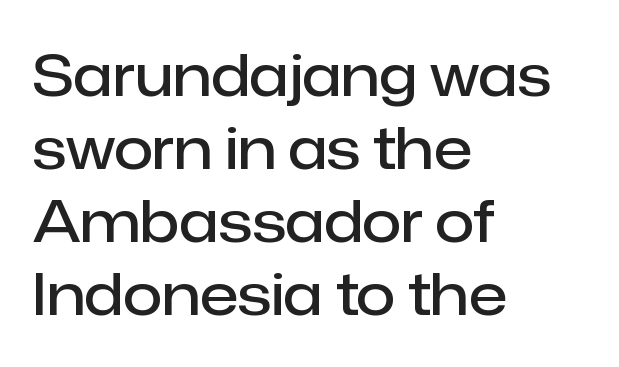
{"serif": "no", "italic": "no", "bold": "semi", "weight": "semibold", "width": "normal", "stroke_contrast": "low", "x_height": "medium", "monospaced": "no", "underline": "no", "align": "left", "line_spacing": "normal", "line_spacing_ratio": 1.28, "letter_spacing": "normal", "letter_spacing_em": 0.0, "glyph_px": 57}
